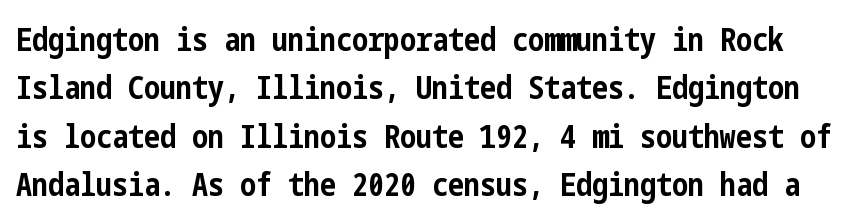
The image shows 32 px bold, condensed sans-serif type, upright; set normal line spacing (1.51x), normal letter spacing, not underlined; low stroke contrast and a medium x-height.
